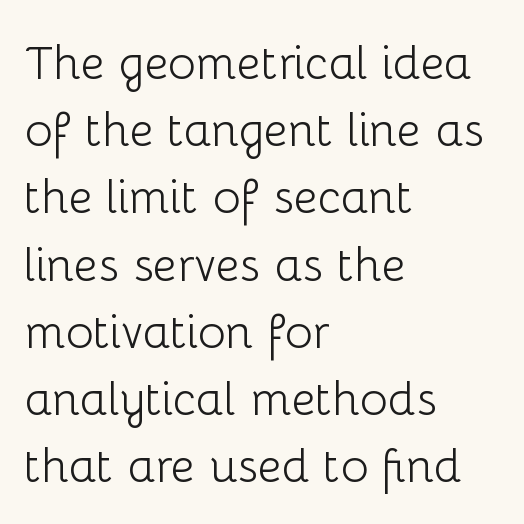
The characters are drawn with everyday or finer stroke widths. The rendering keeps characters at their native spacing. Horizontal bands of white between lines are of average thickness. Is this a fixed-width face? No — the glyphs have proportional, varying widths. All the whitespace from short lines collects on the right.
